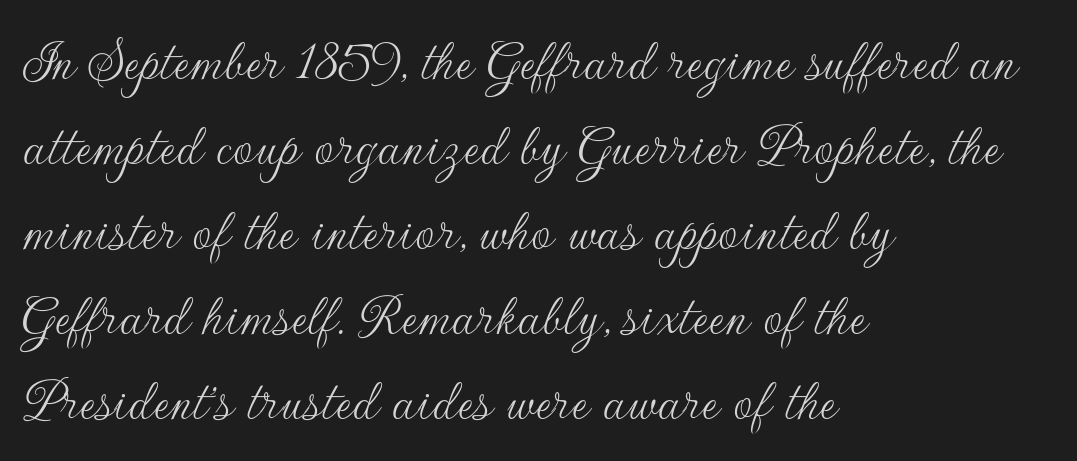
A typesetter would call this leading conventional body-copy spacing. The face used here is proportionally spaced, like ordinary book or web type. All the whitespace from short lines collects on the right. Stroke thickness stays within the range of a standard reading face or lighter. Is the letter spacing exaggerated? No — it looks like the ordinary default. Descender tails drop into unmarked territory.
